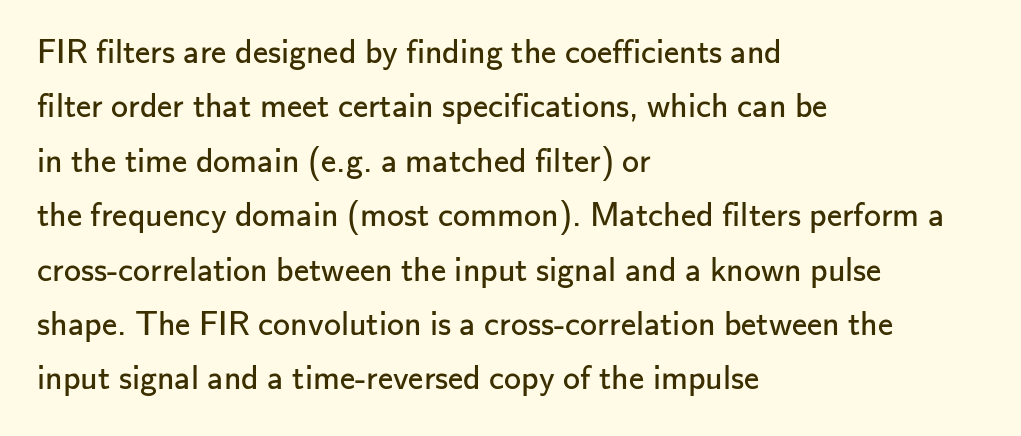
The image shows 34 px regular-weight sans-serif type, upright; set left-aligned, normal line spacing (1.6x), normal letter spacing, not underlined; low stroke contrast and a small x-height.
